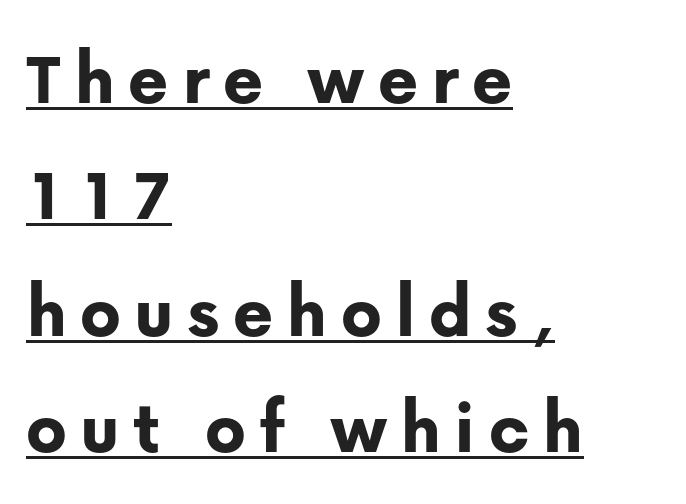
The image shows 77 px bold sans-serif type, upright; set left-aligned, normal line spacing (1.51x), underlined; low stroke contrast and a medium x-height.
